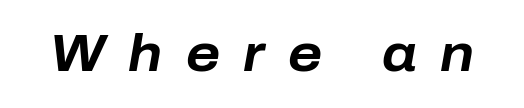
The image shows 51 px bold type, italic (leaning right); set unusually wide letter spacing (+0.46 em), not underlined; low stroke contrast and a medium x-height.
